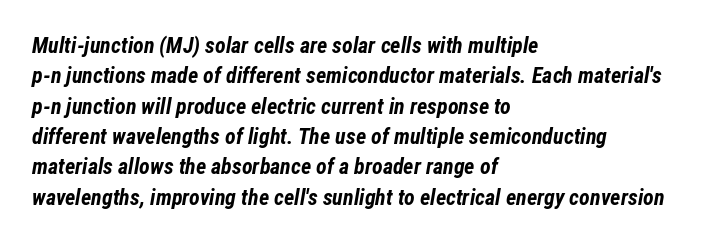
The image shows 22 px bold type, italic (leaning right); set left-aligned, normal line spacing (1.38x), normal letter spacing, not underlined.
